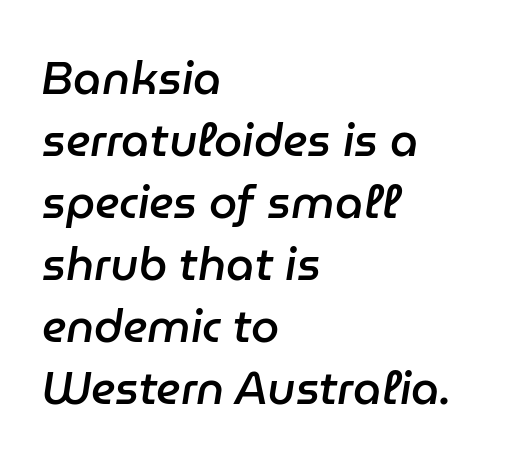
Q: Is the text bold? A: Semi-bold.
Q: Is the text italic (slanted)? A: Yes, it leans right by about 9 degrees.
Q: Is the text underlined? A: No.
Q: How is the paragraph aligned? A: Left-aligned.
Q: Is the spacing between letters normal or unusually wide? A: Normal.
Q: Is the spacing between lines tight, normal or loose? A: Normal.
Q: Width (condensed, normal, or wide)? A: Normal.
Q: Stroke contrast? A: Low.
Q: x-height? A: Medium.
Q: Monospaced? A: No.
